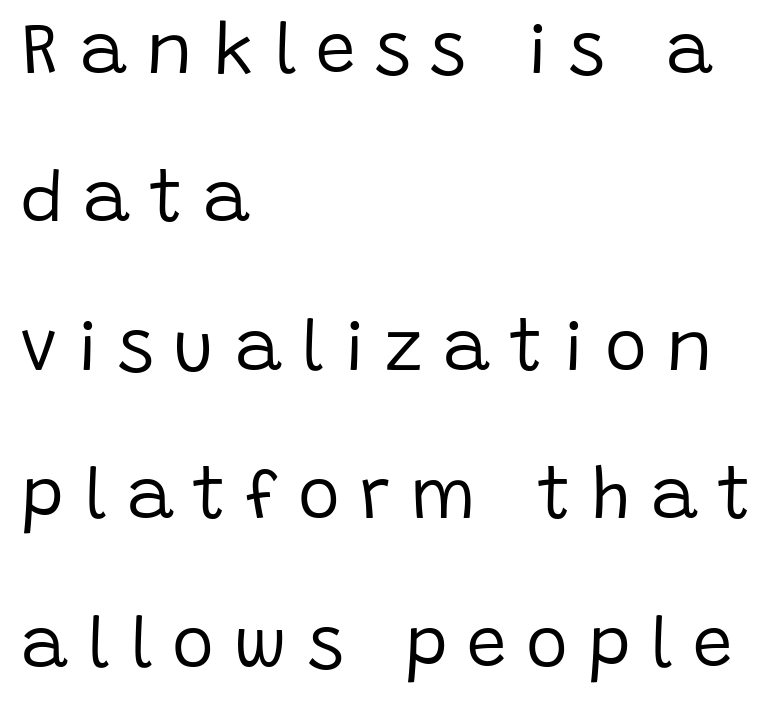
{"serif": "no", "italic": "no", "bold": "no", "weight": "regular", "width": "normal", "stroke_contrast": "low", "x_height": "large", "monospaced": "no", "underline": "no", "align": "left", "line_spacing": "loose", "line_spacing_ratio": 2.09, "letter_spacing": "wide", "letter_spacing_em": 0.28, "glyph_px": 71}
